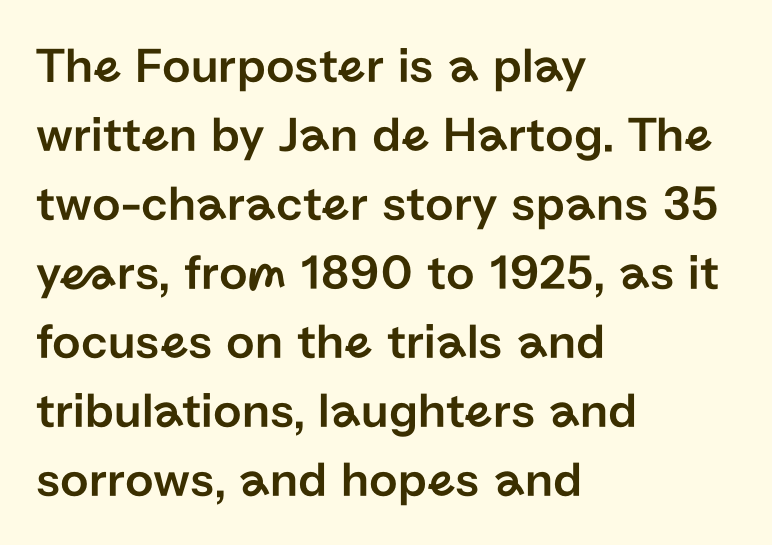
{"serif": "no", "italic": "no", "width": "normal", "stroke_contrast": "low", "x_height": "medium", "monospaced": "no", "underline": "no", "align": "left", "line_spacing": "normal", "line_spacing_ratio": 1.38, "letter_spacing": "normal", "letter_spacing_em": 0.0, "glyph_px": 50}
